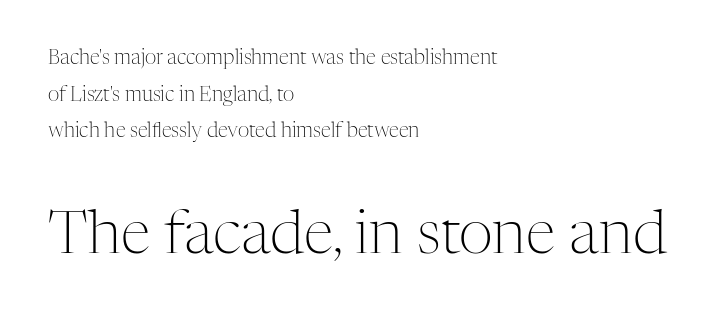
Q: Is the text bold? A: No.
Q: Is the text italic (slanted)? A: No, it is upright.
Q: Is the typeface a serif or a sans-serif typeface? A: Serif.
Q: Is the text underlined? A: No.
Q: How is the paragraph aligned? A: Left-aligned.
Q: Is the spacing between letters normal or unusually wide? A: Normal.
Q: Which block of text is set in a larger size, the first (top) or the second (bottom)? A: The second (bottom) one.
Q: Width (condensed, normal, or wide)? A: Normal.
Q: Stroke contrast? A: Medium.
Q: x-height? A: Medium.
Q: Monospaced? A: No.
